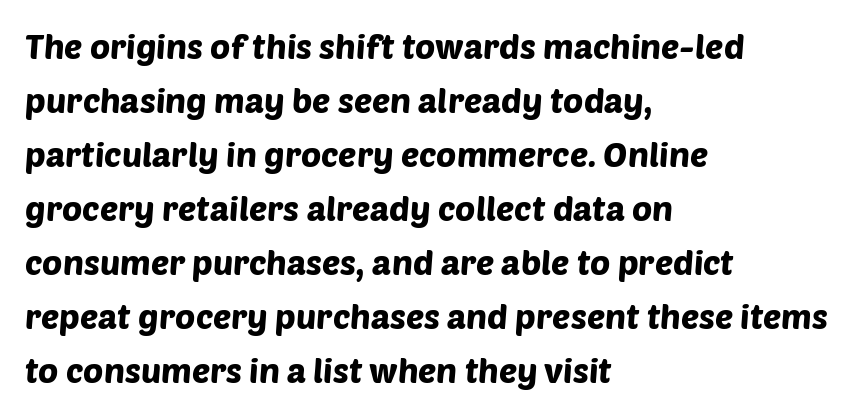
{"serif": "no", "width": "normal", "stroke_contrast": "low", "x_height": "large", "monospaced": "no", "underline": "no", "align": "left", "line_spacing": "normal", "line_spacing_ratio": 1.59, "letter_spacing": "normal", "letter_spacing_em": 0.0, "glyph_px": 34}
